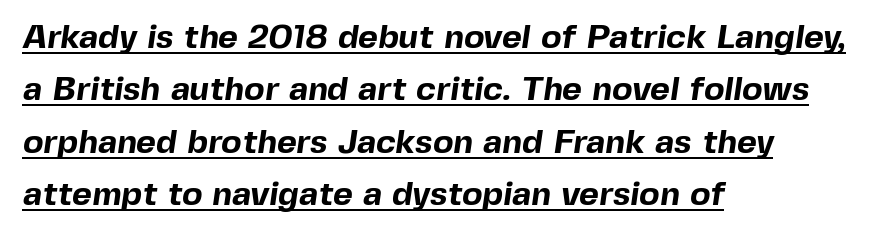
Q: Is the text bold? A: Yes.
Q: Is the typeface a serif or a sans-serif typeface? A: Sans-serif.
Q: Is the text underlined? A: Yes.
Q: How is the paragraph aligned? A: Left-aligned.
Q: Is the spacing between letters normal or unusually wide? A: Normal.
Q: Is the spacing between lines tight, normal or loose? A: Normal.
Q: Width (condensed, normal, or wide)? A: Normal.
Q: x-height? A: Medium.
Q: Monospaced? A: No.
